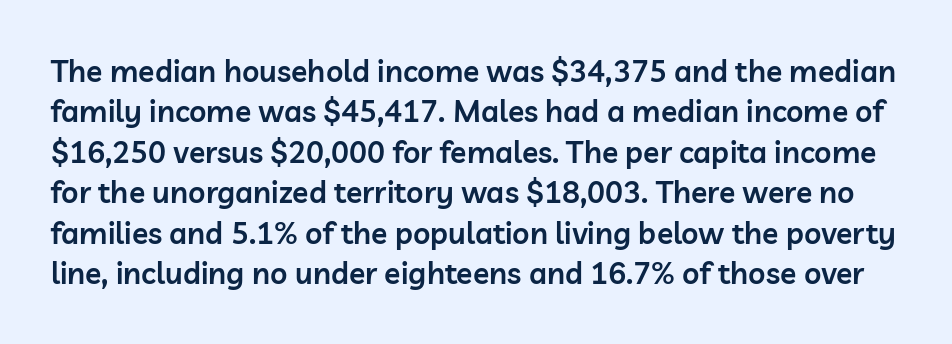
The passage shown stacks its lines at a standard gap. This sample uses an upright cut, with every glyph sitting square on the baseline. Looks like regular typesetting: each glyph gets only the width it needs. Between one letter and the next there's only the usual sliver of space.
